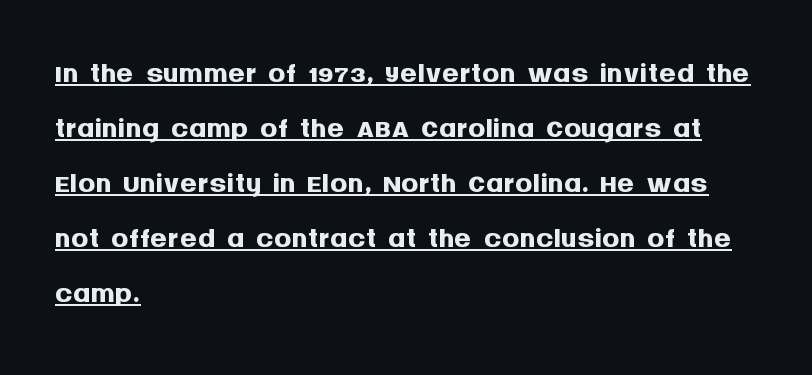
Is the type bold? Yes — the strokes are clearly thick and heavy. Reading down the block, your eye returns to a fixed left position each line. This sample uses plain, unmodified letter spacing. The rendering uses natural spacing where letterforms have individual widths.
